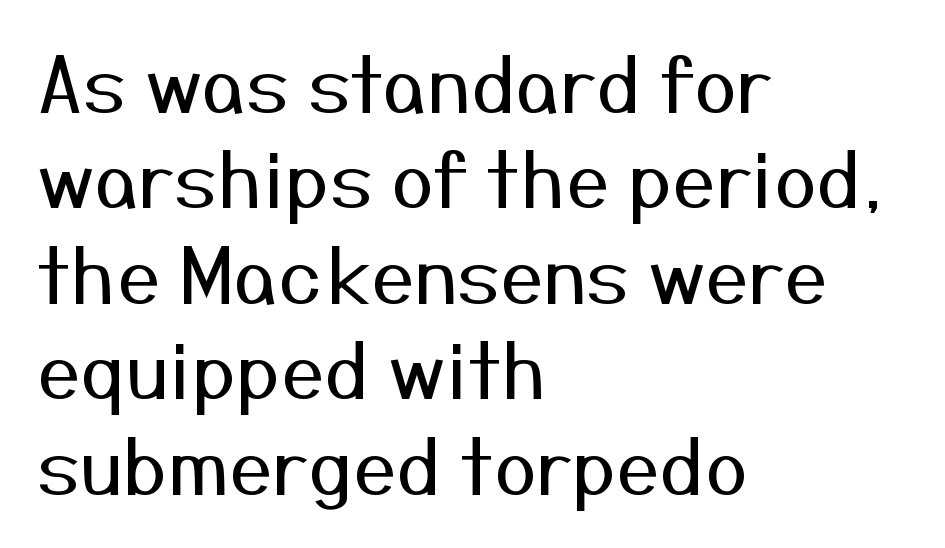
The weight tops out at a normal text grade. The passage shown is typed in a proportional face where columns would drift. Any mark beneath the type? The region is blank. Note: no serifs on the glyphs. Short note: letters normally spaced.
